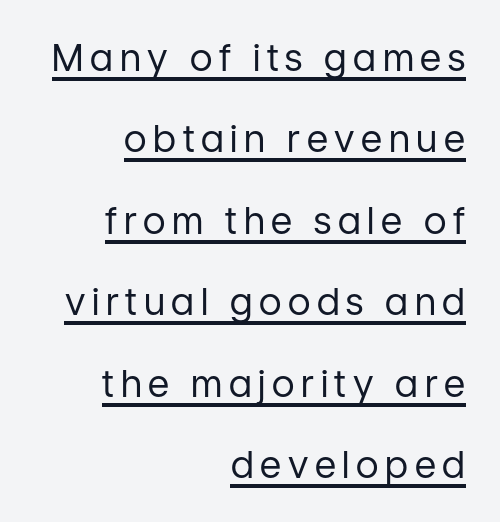
Q: Is the text bold? A: No.
Q: Is the text italic (slanted)? A: No, it is upright.
Q: Is the typeface a serif or a sans-serif typeface? A: Sans-serif.
Q: Is the text underlined? A: Yes.
Q: How is the paragraph aligned? A: Right-aligned.
Q: Is the spacing between lines tight, normal or loose? A: Loose.
Q: Width (condensed, normal, or wide)? A: Normal.
Q: Stroke contrast? A: Low.
Q: x-height? A: Medium.
Q: Monospaced? A: No.
